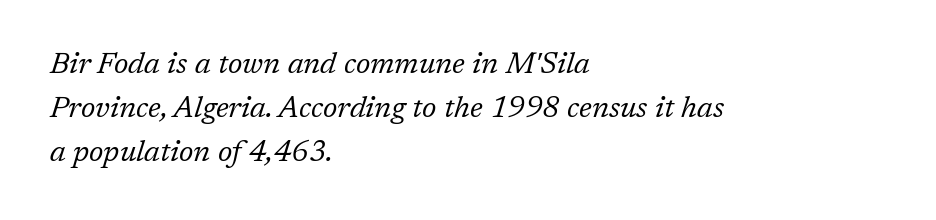
Default kerning and tracking; the words read as compact shapes. A typesetter would mark this as italic. The space directly below the letters is spotless. Is the stroke heavy? The answer is a plain regular-or-lighter. The text block is weighted toward the left margin, trailing off unevenly rightward.
